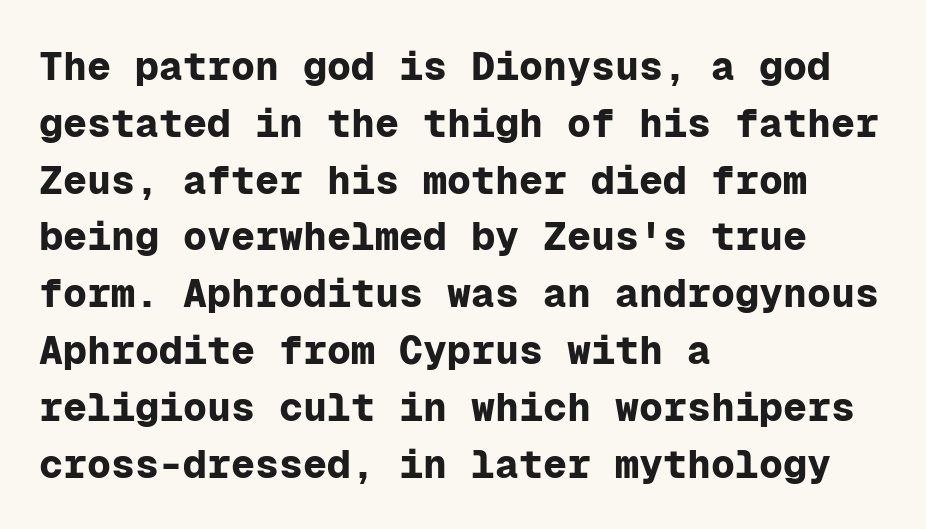
The image shows 40 px bold sans-serif type, upright, monospaced; set left-aligned, normal line spacing (1.42x), normal letter spacing, not underlined; low stroke contrast and a medium x-height.
